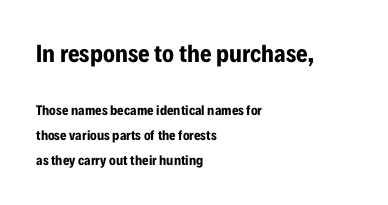
Q: Is the text bold? A: Yes.
Q: Is the text italic (slanted)? A: No, it is upright.
Q: Is the text underlined? A: No.
Q: How is the paragraph aligned? A: Left-aligned.
Q: Is the spacing between letters normal or unusually wide? A: Normal.
Q: Which block of text is set in a larger size, the first (top) or the second (bottom)? A: The first (top) one.
